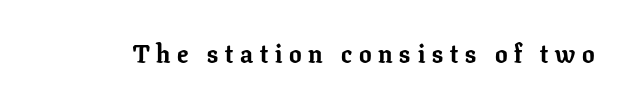
The image shows 25 px bold type, upright; set unusually wide letter spacing (+0.27 em), not underlined.
